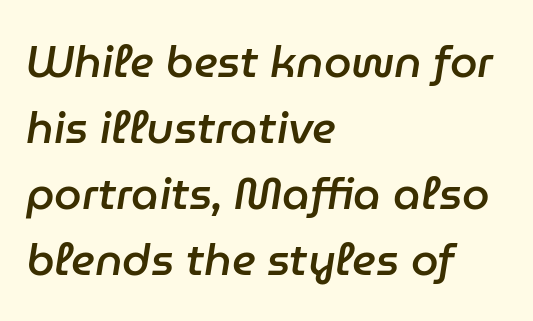
{"italic": "yes", "lean": "right", "slant_degrees": 9, "bold": "semi", "weight": "semibold", "width": "normal", "stroke_contrast": "low", "x_height": "medium", "monospaced": "no", "underline": "no", "align": "left", "line_spacing": "normal", "line_spacing_ratio": 1.5, "letter_spacing": "normal", "letter_spacing_em": 0.0, "glyph_px": 44}
